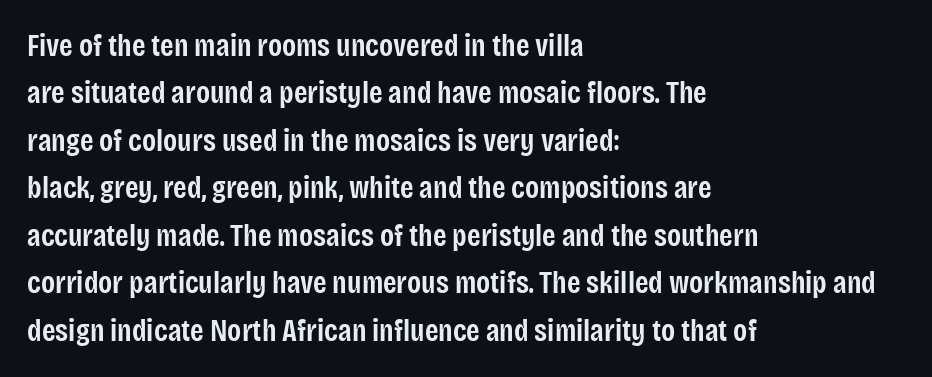
Q: Is the text bold? A: Semi-bold.
Q: Is the text italic (slanted)? A: No, it is upright.
Q: Is the typeface a serif or a sans-serif typeface? A: Sans-serif.
Q: Is the text underlined? A: No.
Q: How is the paragraph aligned? A: Left-aligned.
Q: Is the spacing between letters normal or unusually wide? A: Normal.
Q: Is the spacing between lines tight, normal or loose? A: Normal.
Q: Width (condensed, normal, or wide)? A: Condensed.
Q: Stroke contrast? A: Low.
Q: x-height? A: Large.
Q: Monospaced? A: No.
